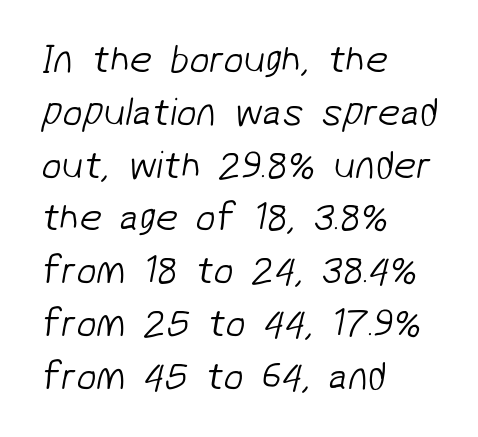
Q: Is the text bold? A: No.
Q: Is the typeface a serif or a sans-serif typeface? A: Sans-serif.
Q: Is the text underlined? A: No.
Q: How is the paragraph aligned? A: Left-aligned.
Q: Is the spacing between letters normal or unusually wide? A: Normal.
Q: Is the spacing between lines tight, normal or loose? A: Normal.
Q: Width (condensed, normal, or wide)? A: Normal.
Q: Stroke contrast? A: Low.
Q: x-height? A: Medium.
Q: Monospaced? A: No.
